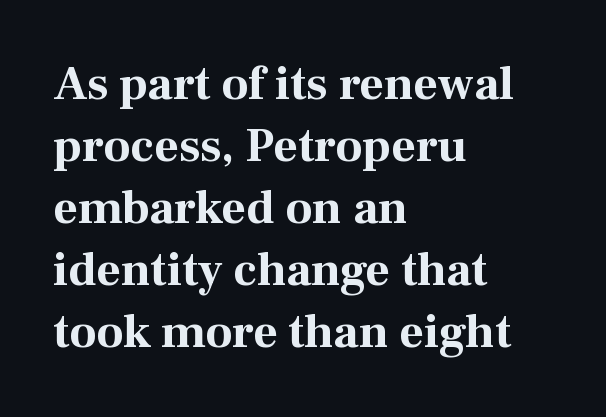
{"serif": "yes", "italic": "no", "bold": "yes", "weight": "bold", "width": "normal", "stroke_contrast": "medium", "x_height": "medium", "monospaced": "no", "underline": "no", "align": "left", "line_spacing": "normal", "line_spacing_ratio": 1.29, "letter_spacing": "normal", "letter_spacing_em": 0.0, "glyph_px": 48}
